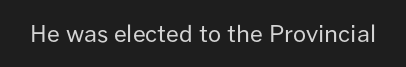
The type is set solid horizontally, with unmodified tracking. Words float on clear page, feet unadorned. A quiet, ordinary-to-light weight characterises the typeface. The type sits square on the baseline with zero lean.
